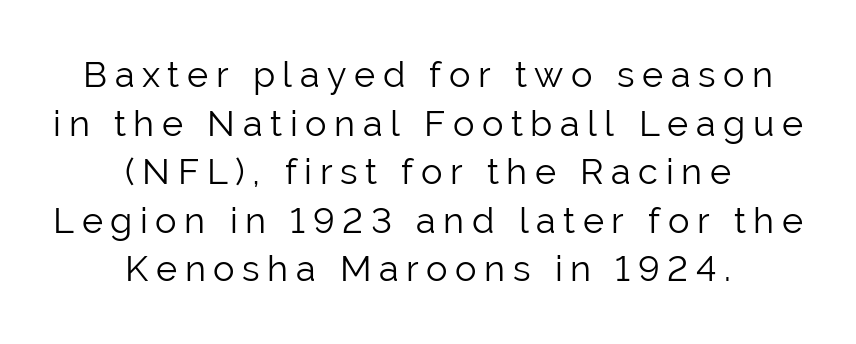
Q: Is the text bold? A: No.
Q: Is the text italic (slanted)? A: No, it is upright.
Q: Is the typeface a serif or a sans-serif typeface? A: Sans-serif.
Q: Is the text underlined? A: No.
Q: How is the paragraph aligned? A: Centered.
Q: Is the spacing between letters normal or unusually wide? A: Unusually wide.
Q: Is the spacing between lines tight, normal or loose? A: Normal.
Q: Width (condensed, normal, or wide)? A: Normal.
Q: Stroke contrast? A: Low.
Q: x-height? A: Medium.
Q: Monospaced? A: No.
